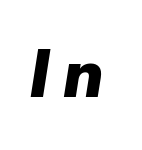
{"italic": "yes", "lean": "right", "slant_degrees": 9, "bold": "yes", "weight": "heavy", "width": "normal", "stroke_contrast": "low", "x_height": "medium", "monospaced": "no", "underline": "no", "letter_spacing": "wide", "letter_spacing_em": 0.2, "glyph_px": 67}
